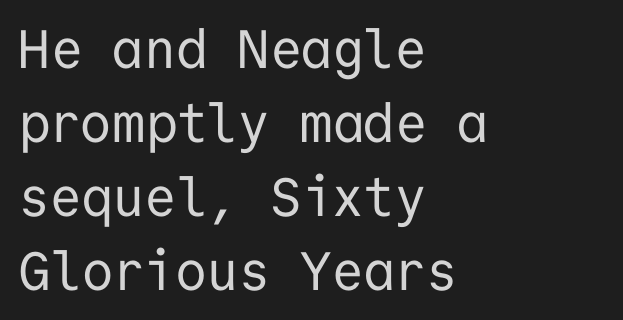
The image shows 54 px regular-weight sans-serif type, upright, monospaced; set left-aligned, normal line spacing (1.37x), normal letter spacing, not underlined; low stroke contrast and a medium x-height.
